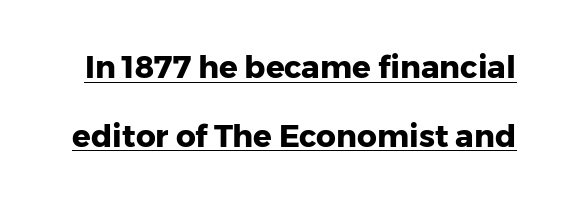
Compared with an ordinary text face, these strokes are far heavier — a full bold. Check the space under the baseline: a stroke is drawn there. Summary of vertical rhythm: relaxed, with wide interline spacing. The letters carry no serifs — their stems end cleanly without finishing strokes. Italic: no, the glyphs are upright roman.
